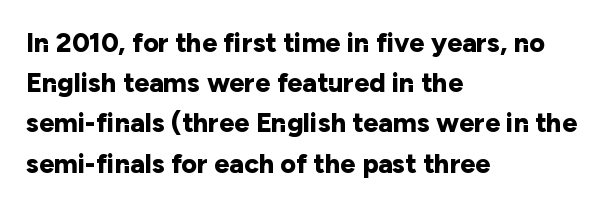
{"italic": "no", "bold": "yes", "underline": "no", "align": "left", "line_spacing": "normal", "line_spacing_ratio": 1.49, "letter_spacing": "normal", "letter_spacing_em": 0.0, "glyph_px": 27}
